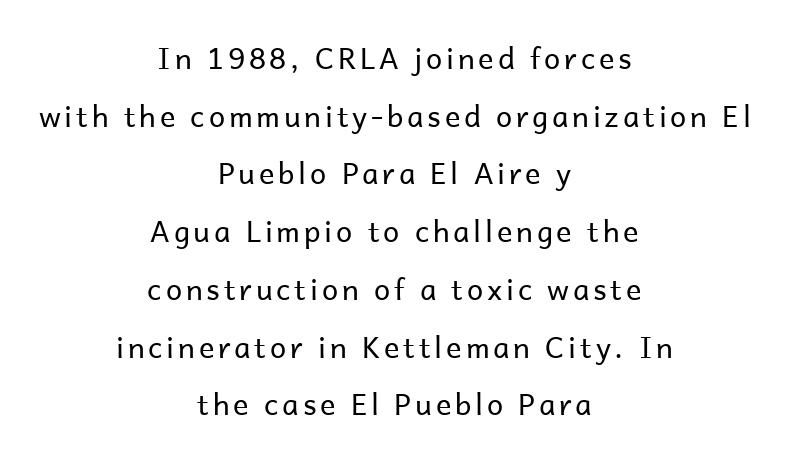
{"serif": "no", "italic": "no", "bold": "no", "weight": "regular", "width": "normal", "stroke_contrast": "low", "x_height": "medium", "monospaced": "no", "underline": "no", "align": "center", "line_spacing": "loose", "line_spacing_ratio": 1.99, "glyph_px": 29}
